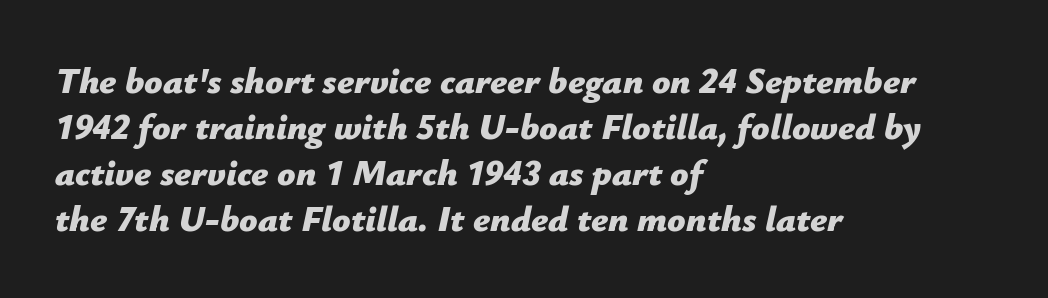
{"italic": "yes", "lean": "right", "slant_degrees": 12, "bold": "yes", "weight": "bold", "width": "normal", "stroke_contrast": "low", "x_height": "medium", "monospaced": "no", "underline": "no", "align": "left", "line_spacing": "normal", "line_spacing_ratio": 1.28, "letter_spacing": "normal", "letter_spacing_em": 0.0, "glyph_px": 36}
